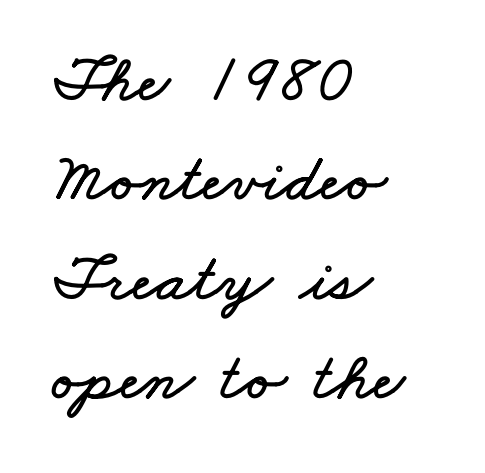
Q: Is the text underlined? A: No.
Q: How is the paragraph aligned? A: Left-aligned.
Q: Is the spacing between letters normal or unusually wide? A: Normal.
Q: Is the spacing between lines tight, normal or loose? A: Normal.
Q: Width (condensed, normal, or wide)? A: Wide.
Q: Stroke contrast? A: Low.
Q: x-height? A: Small.
Q: Monospaced? A: No.
